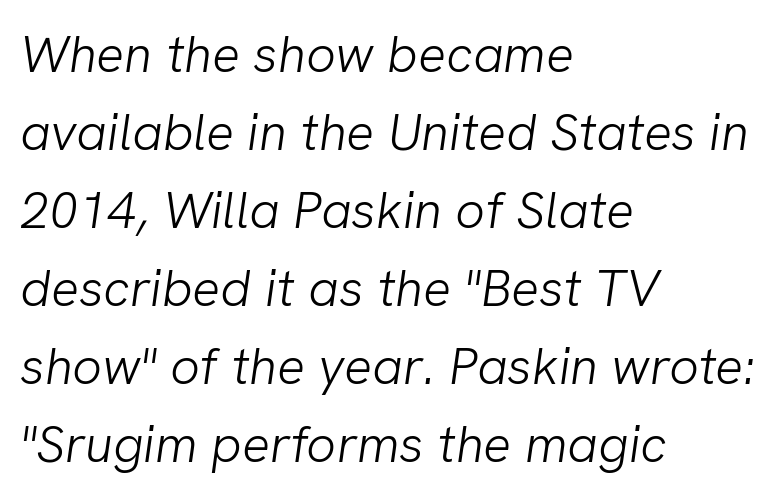
Q: Is the text bold? A: No.
Q: Is the typeface a serif or a sans-serif typeface? A: Sans-serif.
Q: Is the text underlined? A: No.
Q: How is the paragraph aligned? A: Left-aligned.
Q: Is the spacing between letters normal or unusually wide? A: Normal.
Q: Is the spacing between lines tight, normal or loose? A: Normal.
Q: Width (condensed, normal, or wide)? A: Normal.
Q: Stroke contrast? A: Low.
Q: x-height? A: Medium.
Q: Monospaced? A: No.
